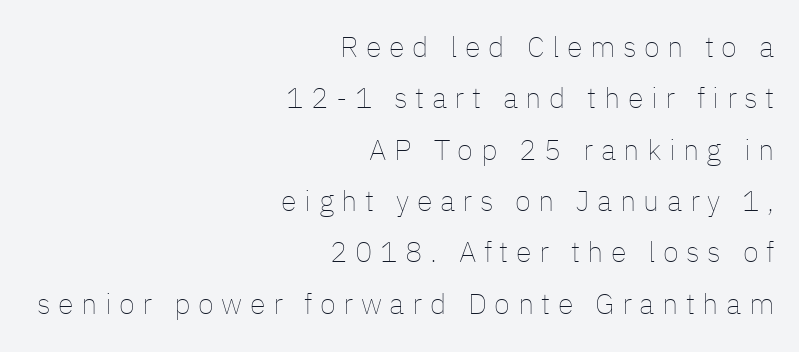
Q: Is the text bold? A: No.
Q: Is the text italic (slanted)? A: No, it is upright.
Q: Is the text underlined? A: No.
Q: How is the paragraph aligned? A: Right-aligned.
Q: Is the spacing between letters normal or unusually wide? A: Unusually wide.
Q: Width (condensed, normal, or wide)? A: Normal.
Q: Stroke contrast? A: Low.
Q: x-height? A: Medium.
Q: Monospaced? A: No.
